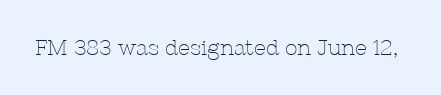
{"italic": "no", "bold": "no", "underline": "no", "letter_spacing": "normal", "letter_spacing_em": 0.0, "glyph_px": 21}
